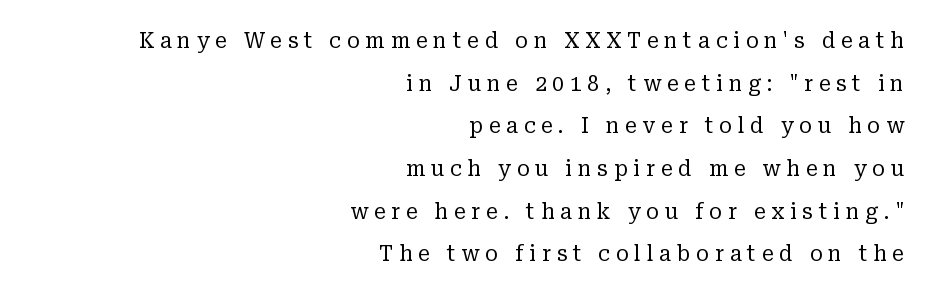
{"italic": "no", "bold": "no", "underline": "no", "align": "right", "line_spacing": "loose", "line_spacing_ratio": 2.03, "letter_spacing": "wide", "letter_spacing_em": 0.28, "glyph_px": 21}
